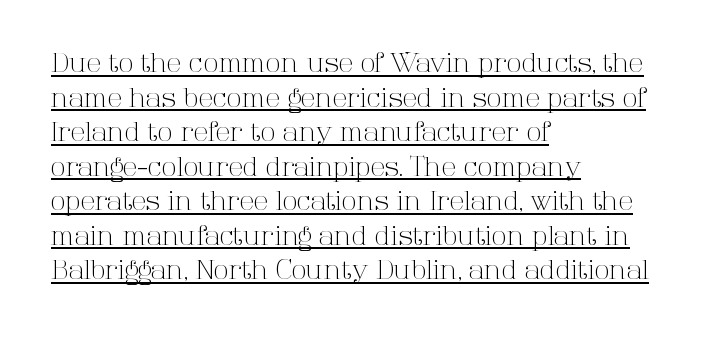
The letters look calm and open, with moderate or lighter stems. These lines were composed using upright roman letters. Glyph-to-glyph distance matches everyday printed text. The lines sit at an ordinary, default distance from one another.
